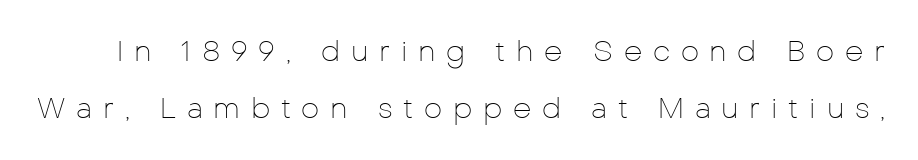
Q: Is the text bold? A: No.
Q: Is the text italic (slanted)? A: No, it is upright.
Q: Is the typeface a serif or a sans-serif typeface? A: Sans-serif.
Q: Is the text underlined? A: No.
Q: Is the spacing between letters normal or unusually wide? A: Unusually wide.
Q: Is the spacing between lines tight, normal or loose? A: Loose.
Q: Width (condensed, normal, or wide)? A: Normal.
Q: Stroke contrast? A: Low.
Q: x-height? A: Medium.
Q: Monospaced? A: No.
